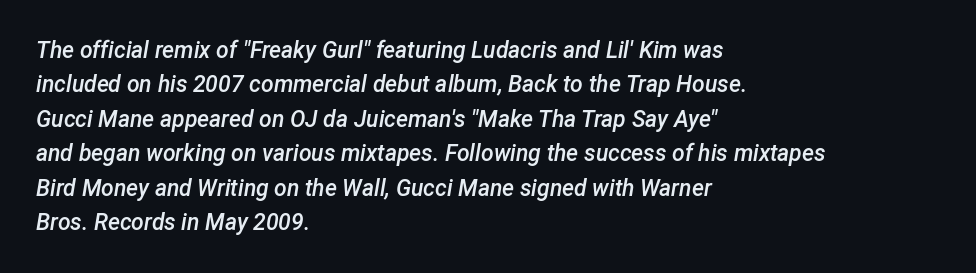
Q: Is the text bold? A: Semi-bold.
Q: Is the text italic (slanted)? A: Yes, it leans right by about 12 degrees.
Q: Is the text underlined? A: No.
Q: How is the paragraph aligned? A: Left-aligned.
Q: Is the spacing between letters normal or unusually wide? A: Normal.
Q: Is the spacing between lines tight, normal or loose? A: Normal.
